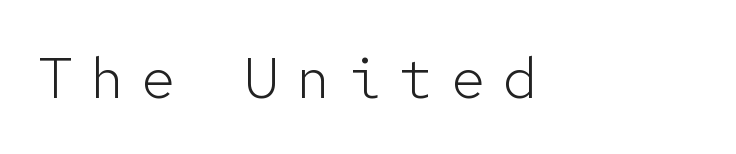
The image shows 58 px light sans-serif type, upright, monospaced; set unusually wide letter spacing (+0.29 em), not underlined; low stroke contrast and a medium x-height.
